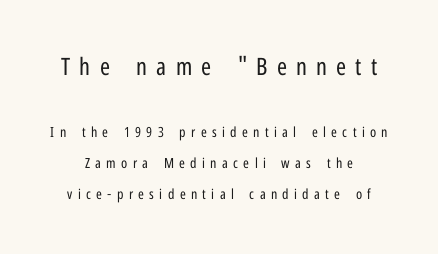
{"italic": "no", "bold": "no", "underline": "no", "line_spacing": "loose", "line_spacing_ratio": 2.23, "letter_spacing": "wide", "letter_spacing_em": 0.38, "larger_block": "first", "size_ratio": 1.71, "glyph_px": 24}
